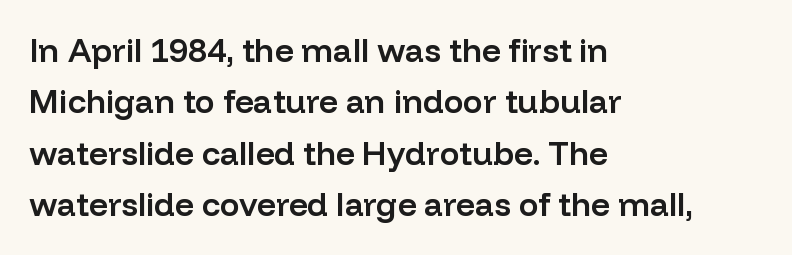
Q: Is the text bold? A: Semi-bold.
Q: Is the text italic (slanted)? A: No, it is upright.
Q: Is the typeface a serif or a sans-serif typeface? A: Sans-serif.
Q: Is the text underlined? A: No.
Q: How is the paragraph aligned? A: Left-aligned.
Q: Is the spacing between letters normal or unusually wide? A: Normal.
Q: Is the spacing between lines tight, normal or loose? A: Normal.
Q: Width (condensed, normal, or wide)? A: Normal.
Q: Stroke contrast? A: Low.
Q: x-height? A: Medium.
Q: Monospaced? A: No.
